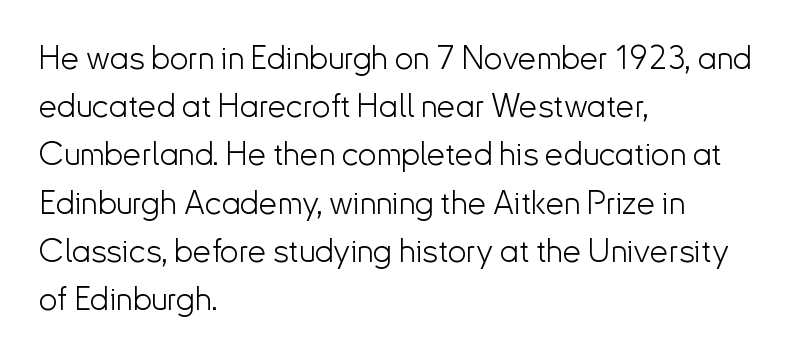
Default kerning and tracking; the words read as compact shapes. I'd call this a sans setting — the letters go barefoot. Is the stroke heavy? The answer is a plain regular-or-lighter. Quick note: interline space is typical. Upright lettering throughout.
